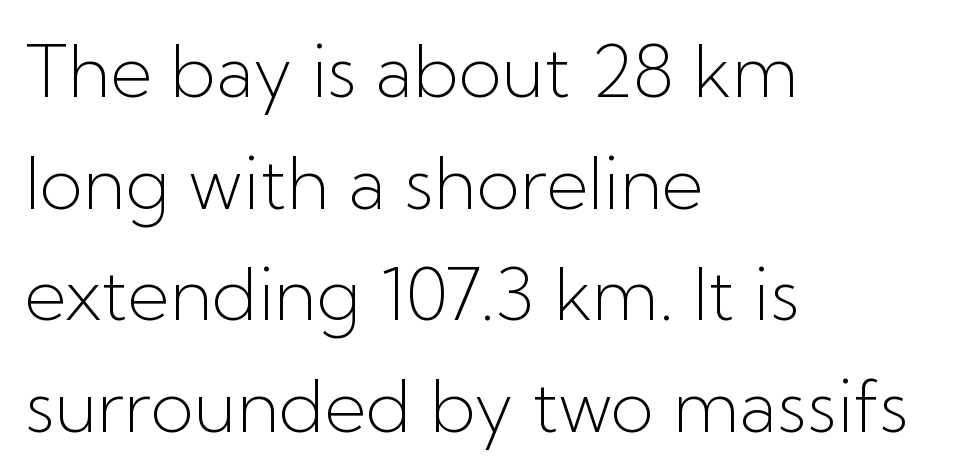
The image shows 72 px light sans-serif type, upright; set left-aligned, normal line spacing (1.55x), normal letter spacing, not underlined; low stroke contrast and a medium x-height.
